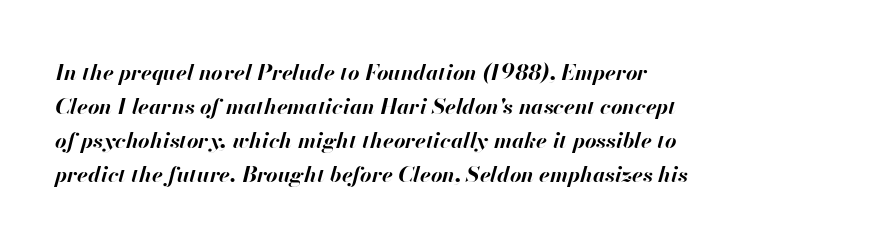
Q: Is the text bold? A: Yes.
Q: Is the text italic (slanted)? A: Yes, it leans right by about 13 degrees.
Q: Is the text underlined? A: No.
Q: How is the paragraph aligned? A: Left-aligned.
Q: Is the spacing between letters normal or unusually wide? A: Normal.
Q: Is the spacing between lines tight, normal or loose? A: Normal.
